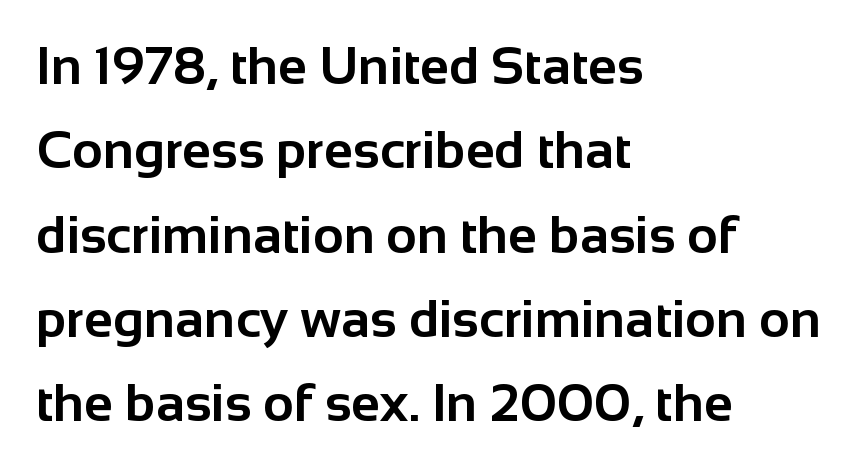
Q: Is the text bold? A: Yes.
Q: Is the text italic (slanted)? A: No, it is upright.
Q: Is the typeface a serif or a sans-serif typeface? A: Sans-serif.
Q: Is the text underlined? A: No.
Q: How is the paragraph aligned? A: Left-aligned.
Q: Is the spacing between letters normal or unusually wide? A: Normal.
Q: Is the spacing between lines tight, normal or loose? A: Normal.
Q: Width (condensed, normal, or wide)? A: Normal.
Q: Stroke contrast? A: Low.
Q: x-height? A: Medium.
Q: Monospaced? A: No.
